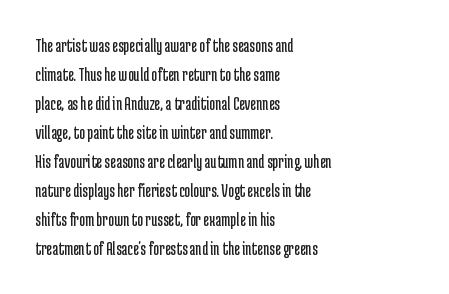
{"italic": "no", "bold": "no", "underline": "no", "align": "left", "line_spacing": "normal", "line_spacing_ratio": 1.45, "letter_spacing": "normal", "letter_spacing_em": 0.0, "glyph_px": 20}
